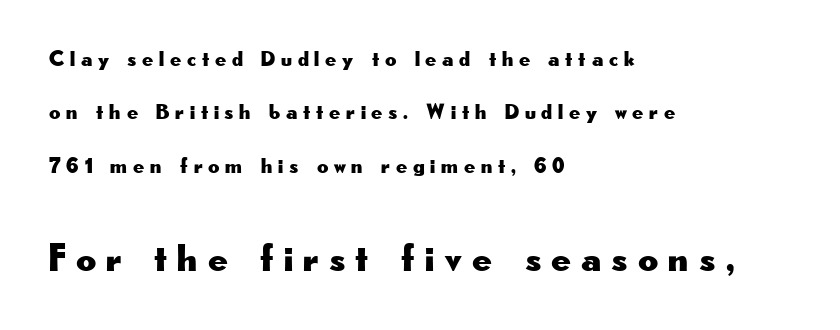
{"serif": "no", "italic": "no", "width": "wide", "stroke_contrast": "low", "x_height": "small", "monospaced": "no", "underline": "no", "align": "left", "line_spacing": "loose", "line_spacing_ratio": 2.43, "letter_spacing": "wide", "letter_spacing_em": 0.26, "larger_block": "second", "size_ratio": 1.77, "glyph_px": 39}
